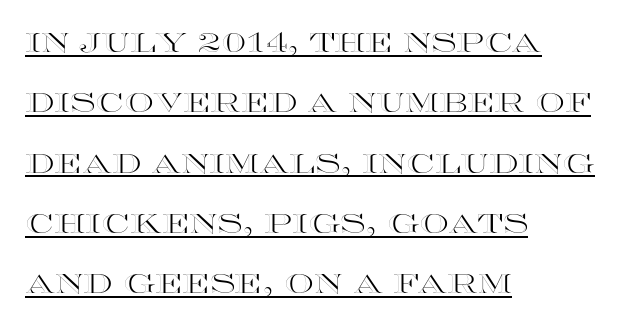
The image shows 26 px text type, upright; set left-aligned, loose line spacing (2.32x), normal letter spacing, underlined.
